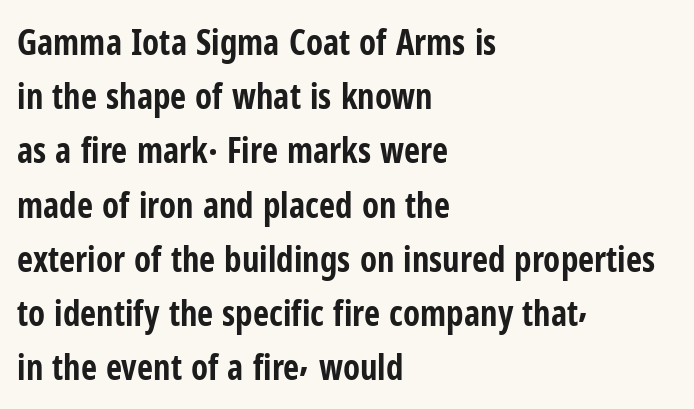
Q: Is the text bold? A: Yes.
Q: Is the text italic (slanted)? A: No, it is upright.
Q: Is the typeface a serif or a sans-serif typeface? A: Sans-serif.
Q: Is the text underlined? A: No.
Q: How is the paragraph aligned? A: Left-aligned.
Q: Is the spacing between letters normal or unusually wide? A: Normal.
Q: Is the spacing between lines tight, normal or loose? A: Normal.
Q: Width (condensed, normal, or wide)? A: Condensed.
Q: Stroke contrast? A: Low.
Q: x-height? A: Medium.
Q: Monospaced? A: No.
